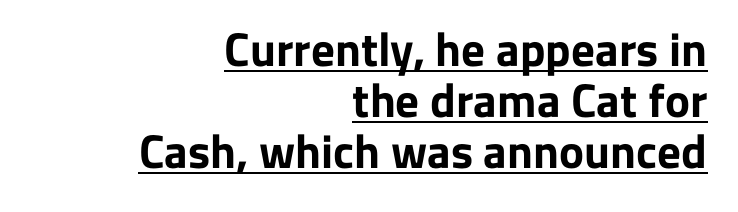
What decoration does the sample have? An underline. Proportional: the letters do not fall into vertical columns. Heavy, bold letterforms. No italicization has been applied; the sample stays upright. Check where the strokes stop: nothing finishes them off — pure sans.
